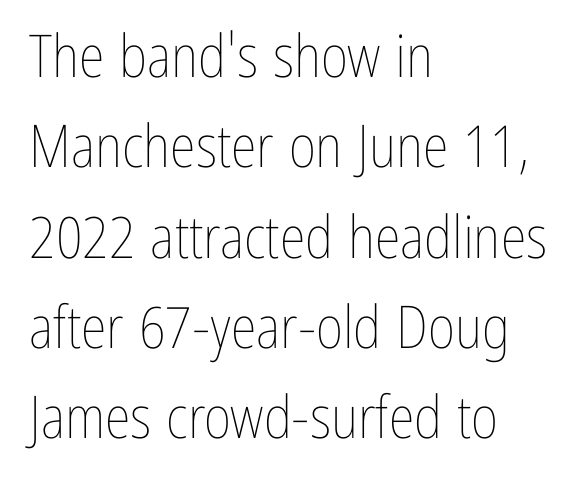
Line spacing here is normal. Do the characters align in a grid? No, the font is proportional. This rendering features lettering with no underline. Typeset ragged right — the left edge is the straight one. The font's upright variant was chosen for this text. Caption: standard tracking, unaltered.
